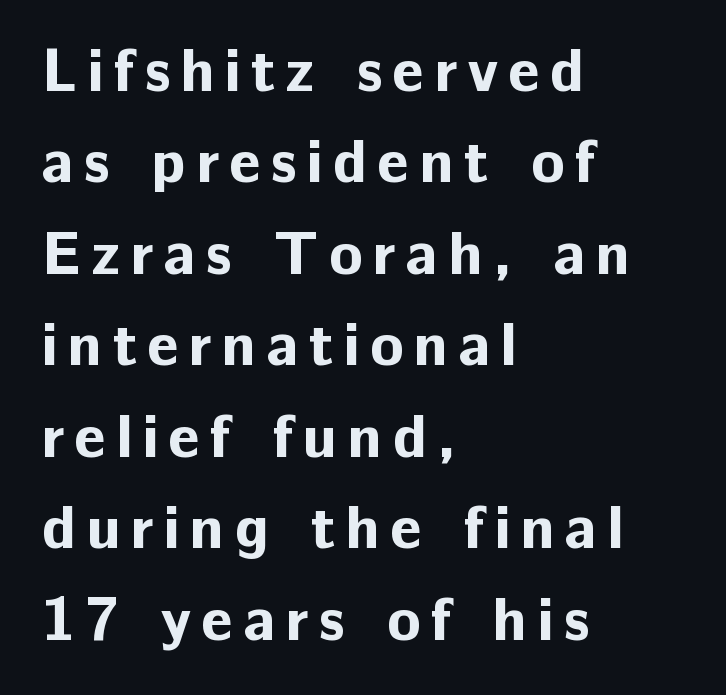
{"serif": "no", "italic": "no", "bold": "yes", "weight": "bold", "width": "normal", "stroke_contrast": "low", "x_height": "medium", "monospaced": "no", "underline": "no", "align": "left", "line_spacing": "normal", "line_spacing_ratio": 1.5, "glyph_px": 61}
